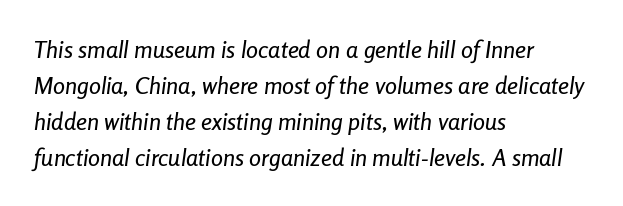
The image shows 24 px text type, italic (leaning right); set left-aligned, normal line spacing (1.5x), normal letter spacing, not underlined.
